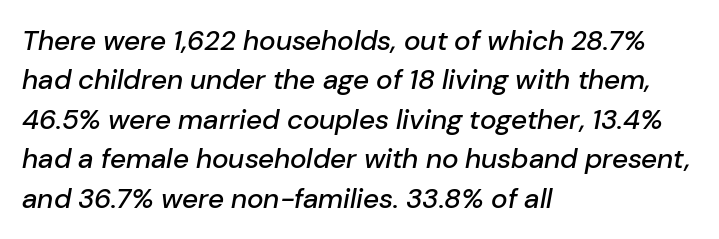
Q: Is the text italic (slanted)? A: Yes, it leans right by about 10 degrees.
Q: Is the text underlined? A: No.
Q: How is the paragraph aligned? A: Left-aligned.
Q: Is the spacing between letters normal or unusually wide? A: Normal.
Q: Is the spacing between lines tight, normal or loose? A: Normal.
Q: Width (condensed, normal, or wide)? A: Normal.
Q: Stroke contrast? A: Low.
Q: x-height? A: Medium.
Q: Monospaced? A: No.
